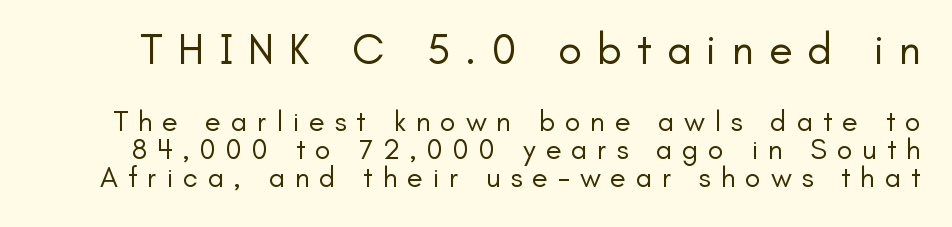
Do the letters lean? They stand straight. The font family rendered here belongs to the sans-serif group. The passage shown begins with its larger block and ends with its smaller one. Descenders hang freely into open space.
